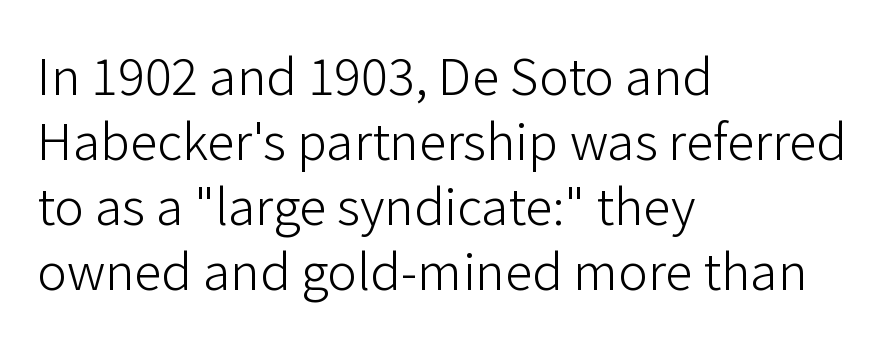
Honestly, the letter spacing is just normal — you wouldn't notice it. Tall strokes in this sample are plumb rather than angled. Leftover space on each line is placed entirely after the last word. Weight: in the light-to-regular range. Unmarked baselines from the first word to the last. Summary of vertical rhythm: regular, with standard interline spacing.
